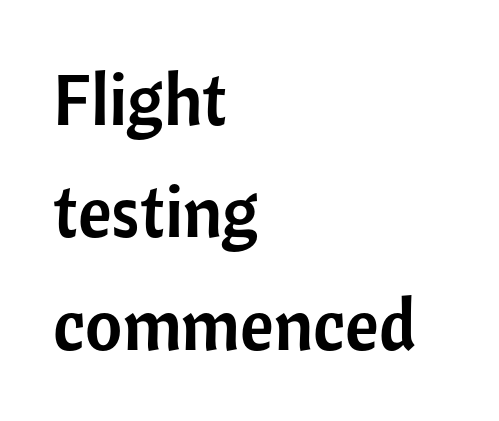
Q: Is the text italic (slanted)? A: No, it is upright.
Q: Is the typeface a serif or a sans-serif typeface? A: Sans-serif.
Q: Is the text underlined? A: No.
Q: How is the paragraph aligned? A: Left-aligned.
Q: Is the spacing between letters normal or unusually wide? A: Normal.
Q: Is the spacing between lines tight, normal or loose? A: Normal.
Q: Width (condensed, normal, or wide)? A: Normal.
Q: Stroke contrast? A: Low.
Q: x-height? A: Medium.
Q: Monospaced? A: No.
